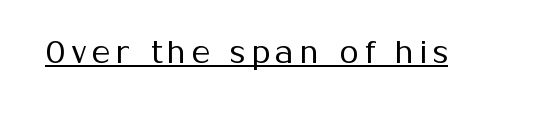
Q: Is the text bold? A: No.
Q: Is the text italic (slanted)? A: No, it is upright.
Q: Is the typeface a serif or a sans-serif typeface? A: Sans-serif.
Q: Is the text underlined? A: Yes.
Q: Width (condensed, normal, or wide)? A: Normal.
Q: Stroke contrast? A: Medium.
Q: x-height? A: Medium.
Q: Monospaced? A: No.
